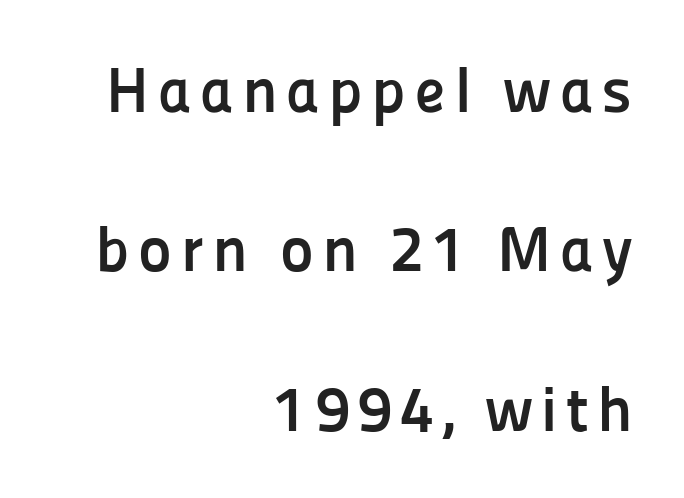
If you drew a ruler down the right edge, every line would touch it. Vertical strokes here are truly vertical. Here the designer chose a conventional face with non-uniform glyph widths. Check the space under the baseline: it is left empty. You'd pick this weight for a headline — it's a proper bold.
